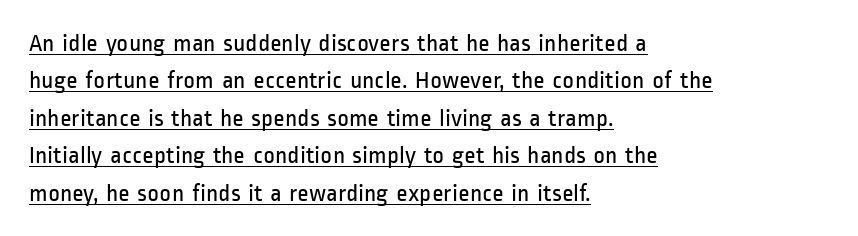
{"italic": "no", "bold": "no", "underline": "yes", "align": "left", "line_spacing": "normal", "line_spacing_ratio": 1.5, "letter_spacing": "normal", "letter_spacing_em": 0.0, "glyph_px": 25}
